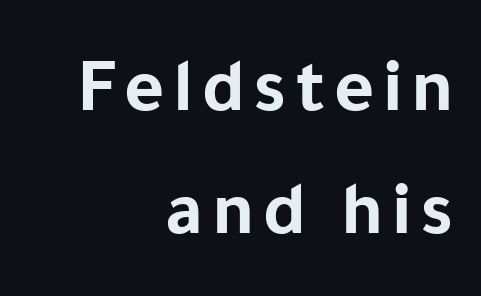
Q: Is the text bold? A: Yes.
Q: Is the text italic (slanted)? A: No, it is upright.
Q: Is the typeface a serif or a sans-serif typeface? A: Sans-serif.
Q: Is the text underlined? A: No.
Q: How is the paragraph aligned? A: Right-aligned.
Q: Is the spacing between lines tight, normal or loose? A: Normal.
Q: Width (condensed, normal, or wide)? A: Normal.
Q: Stroke contrast? A: Low.
Q: x-height? A: Medium.
Q: Monospaced? A: No.
